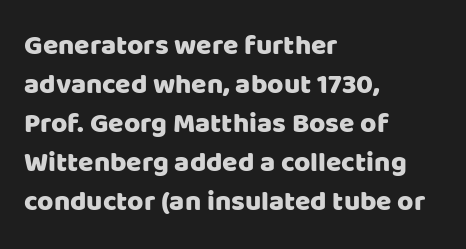
The image shows 28 px sans-serif type, upright; set left-aligned, normal line spacing (1.39x), normal letter spacing, not underlined; low stroke contrast and a large x-height.
